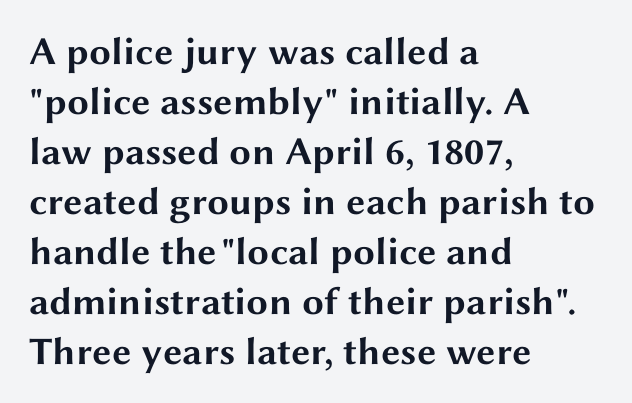
{"serif": "no", "italic": "no", "bold": "yes", "weight": "bold", "width": "wide", "stroke_contrast": "medium", "x_height": "medium", "monospaced": "no", "underline": "no", "align": "left", "line_spacing": "normal", "line_spacing_ratio": 1.28, "letter_spacing": "normal", "letter_spacing_em": 0.0, "glyph_px": 39}
